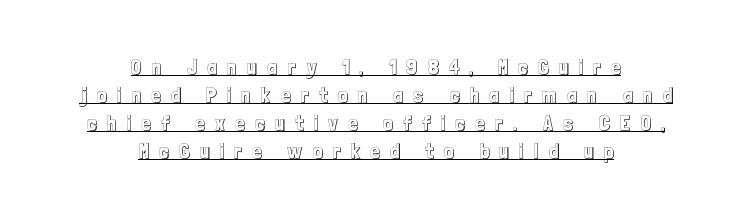
The image shows 21 px text type, upright; set centered, normal line spacing (1.33x), unusually wide letter spacing (+0.49 em), underlined.
